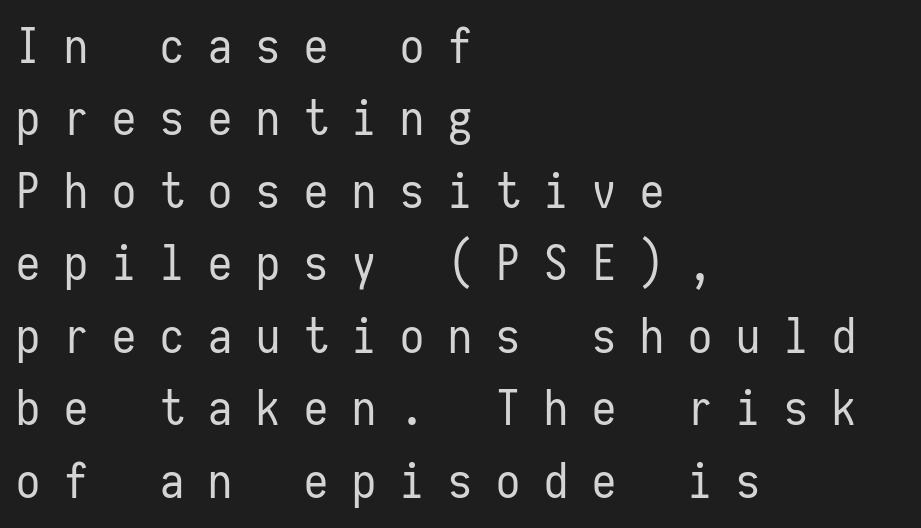
The image shows 48 px regular-weight, condensed sans-serif type, upright, monospaced; set left-aligned, normal line spacing (1.51x), unusually wide letter spacing (+0.5 em), not underlined; low stroke contrast and a medium x-height.
